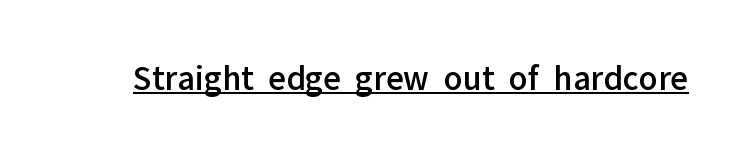
{"serif": "no", "italic": "no", "width": "normal", "stroke_contrast": "low", "x_height": "medium", "monospaced": "no", "underline": "yes", "letter_spacing": "normal", "letter_spacing_em": 0.0, "glyph_px": 36}
